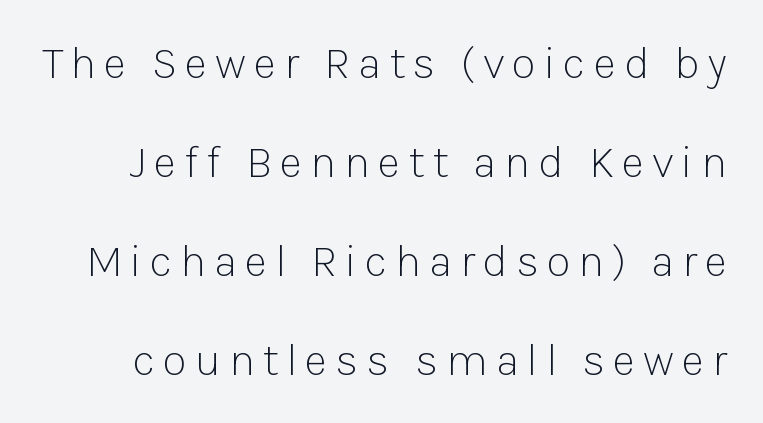
{"serif": "no", "italic": "no", "bold": "no", "weight": "light", "width": "normal", "stroke_contrast": "low", "x_height": "medium", "monospaced": "no", "underline": "no", "line_spacing": "loose", "line_spacing_ratio": 2.2, "glyph_px": 45}
